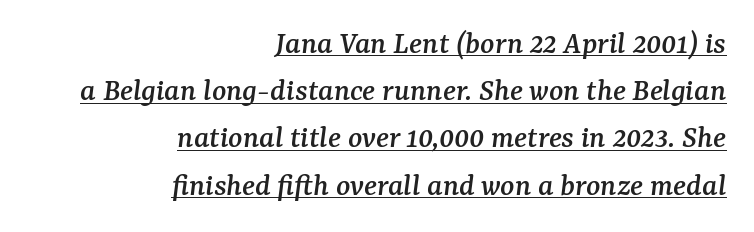
Q: Is the text italic (slanted)? A: Yes, it leans right by about 7 degrees.
Q: Is the typeface a serif or a sans-serif typeface? A: Serif.
Q: Is the text underlined? A: Yes.
Q: How is the paragraph aligned? A: Right-aligned.
Q: Is the spacing between letters normal or unusually wide? A: Normal.
Q: Is the spacing between lines tight, normal or loose? A: Normal.
Q: Width (condensed, normal, or wide)? A: Normal.
Q: Stroke contrast? A: Medium.
Q: x-height? A: Medium.
Q: Monospaced? A: No.
